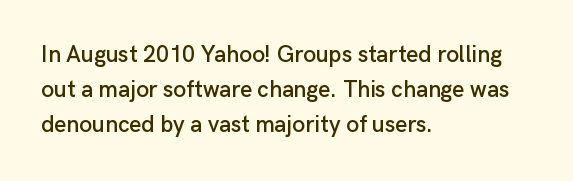
{"italic": "no", "underline": "no", "align": "left", "line_spacing": "normal", "line_spacing_ratio": 1.53, "letter_spacing": "normal", "letter_spacing_em": 0.0, "glyph_px": 23}
